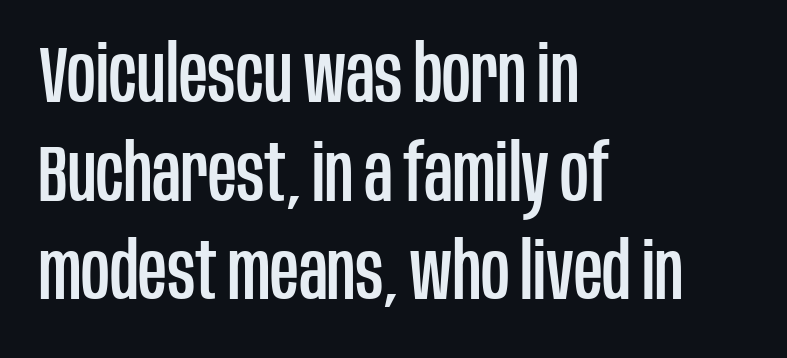
There is no visible air inserted between adjacent glyphs. Successive baselines arrive at the customary interval. Nobody drew a line under any word here. Line beginnings align vertically; line endings do not. I'd call this a sans setting — the letters go barefoot.
